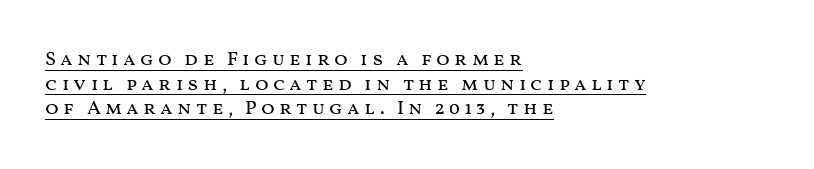
The image shows 20 px text type, upright; set left-aligned, line spacing 1.23x, unusually wide letter spacing (+0.21 em), underlined.
